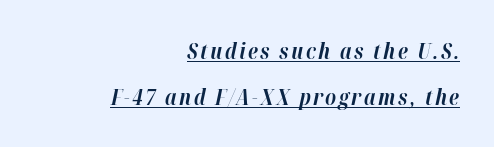
Q: Is the text bold? A: Yes.
Q: Is the text italic (slanted)? A: Yes, it leans right by about 12 degrees.
Q: Is the text underlined? A: Yes.
Q: How is the paragraph aligned? A: Right-aligned.
Q: Is the spacing between lines tight, normal or loose? A: Loose.
